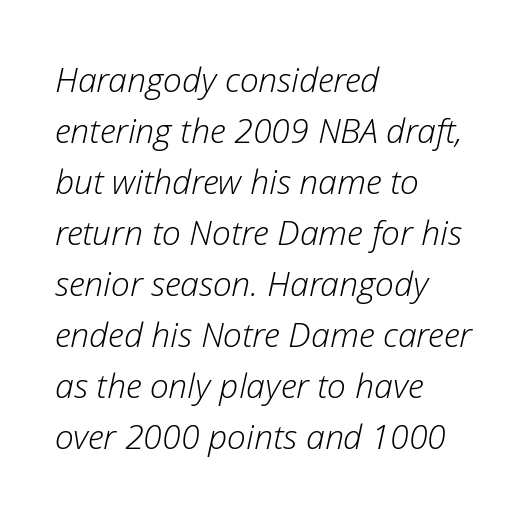
{"italic": "yes", "lean": "right", "slant_degrees": 12, "bold": "no", "weight": "light", "width": "normal", "stroke_contrast": "low", "x_height": "medium", "monospaced": "no", "underline": "no", "align": "left", "line_spacing": "normal", "line_spacing_ratio": 1.5, "letter_spacing": "normal", "letter_spacing_em": 0.0, "glyph_px": 34}
